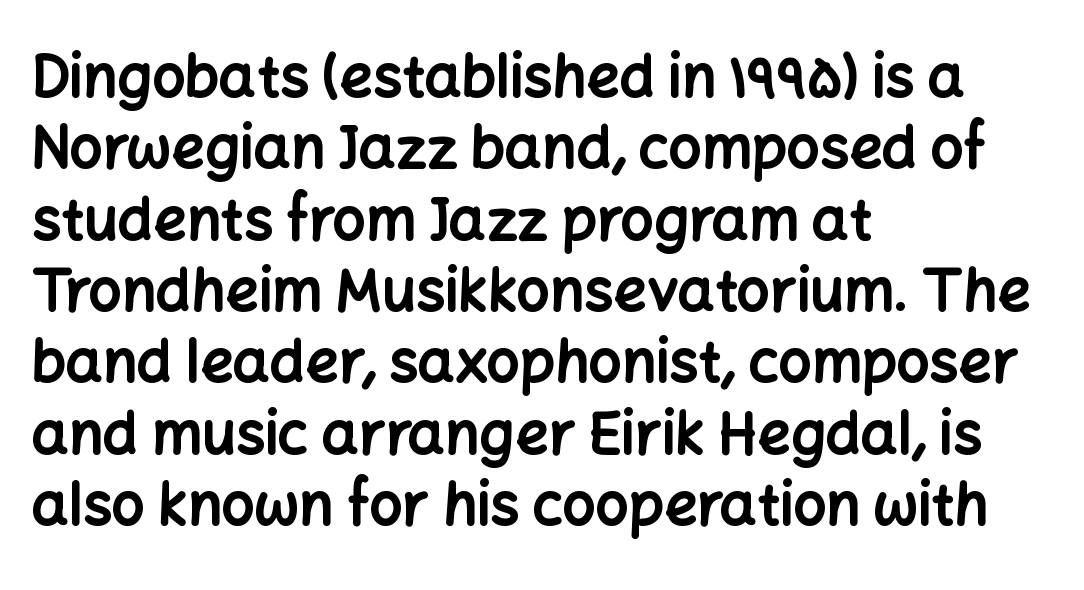
Q: Is the text bold? A: Yes.
Q: Is the text italic (slanted)? A: No, it is upright.
Q: Is the typeface a serif or a sans-serif typeface? A: Sans-serif.
Q: Is the text underlined? A: No.
Q: How is the paragraph aligned? A: Left-aligned.
Q: Is the spacing between letters normal or unusually wide? A: Normal.
Q: Width (condensed, normal, or wide)? A: Normal.
Q: Stroke contrast? A: Low.
Q: x-height? A: Medium.
Q: Monospaced? A: No.
